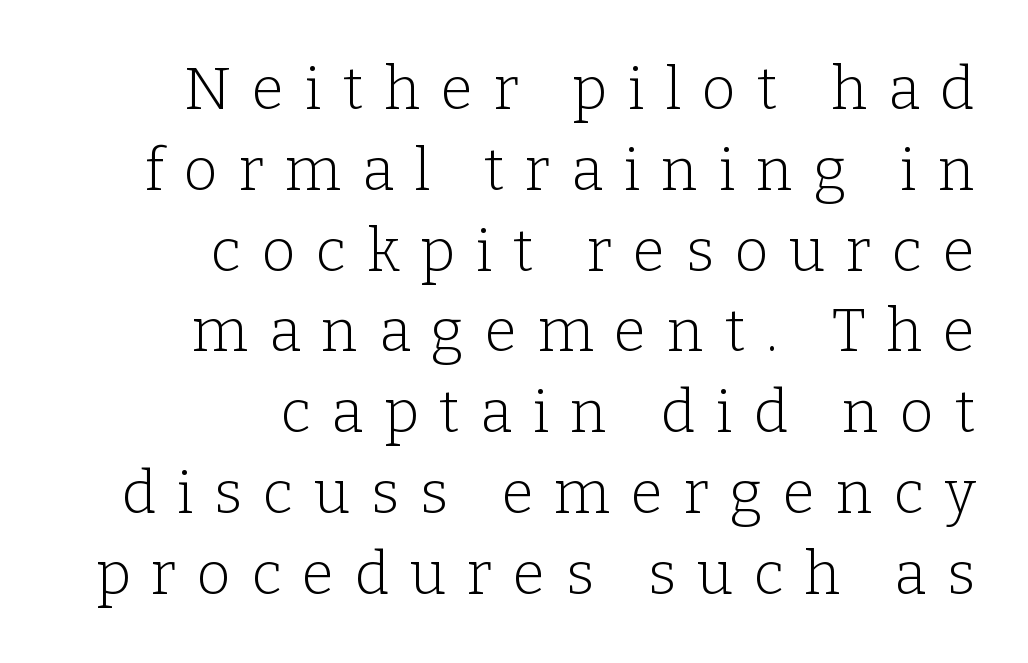
{"serif": "yes", "italic": "no", "bold": "no", "weight": "light", "width": "normal", "stroke_contrast": "low", "x_height": "medium", "monospaced": "no", "underline": "no", "align": "right", "line_spacing": "normal", "line_spacing_ratio": 1.37, "letter_spacing": "wide", "letter_spacing_em": 0.35, "glyph_px": 59}
